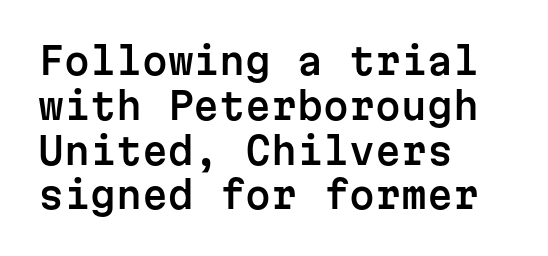
You could call the tracking neutral — neither tight nor loose. Spacing verdict: monospaced, one width for all characters. The rag falls on the right side of this text block. Italic: no, the glyphs are upright roman.
